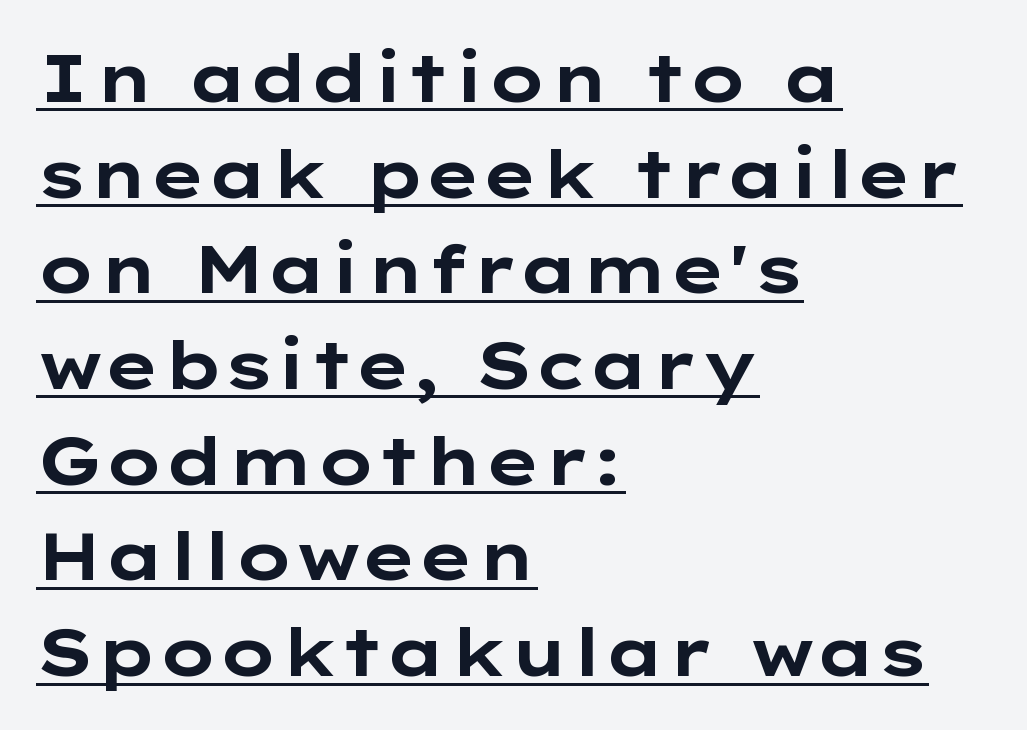
Q: Is the text bold? A: Yes.
Q: Is the text italic (slanted)? A: No, it is upright.
Q: Is the typeface a serif or a sans-serif typeface? A: Sans-serif.
Q: Is the text underlined? A: Yes.
Q: How is the paragraph aligned? A: Left-aligned.
Q: Is the spacing between letters normal or unusually wide? A: Normal.
Q: Is the spacing between lines tight, normal or loose? A: Normal.
Q: Width (condensed, normal, or wide)? A: Wide.
Q: Stroke contrast? A: Low.
Q: x-height? A: Medium.
Q: Monospaced? A: No.
